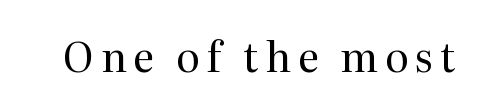
Q: Is the text bold? A: No.
Q: Is the text italic (slanted)? A: No, it is upright.
Q: Is the typeface a serif or a sans-serif typeface? A: Serif.
Q: Is the text underlined? A: No.
Q: Width (condensed, normal, or wide)? A: Normal.
Q: Stroke contrast? A: Medium.
Q: x-height? A: Medium.
Q: Monospaced? A: No.
